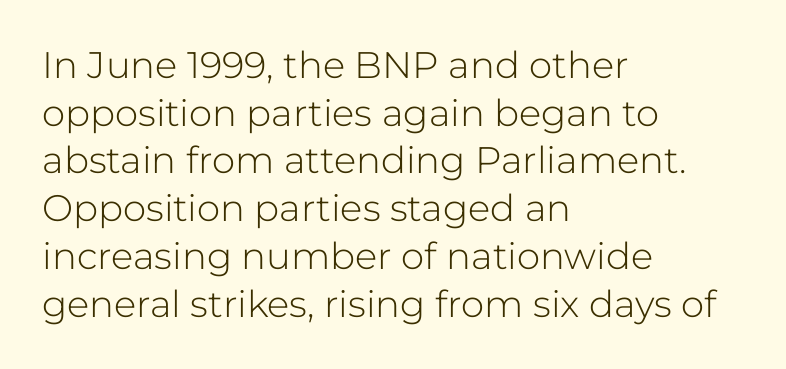
The image shows 37 px light sans-serif type, upright; set left-aligned, normal line spacing (1.29x), normal letter spacing, not underlined; low stroke contrast and a medium x-height.
